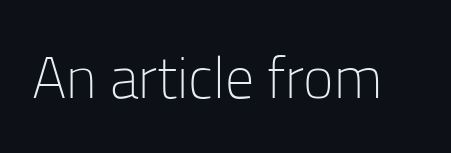
Serif or sans? Sans — the stroke terminals are bare. Has an underline been added? It has not. Do the characters align in a grid? No, the font is proportional. The type sits square on the baseline with zero lean. In terms of letterspacing, this is plain default setting.
